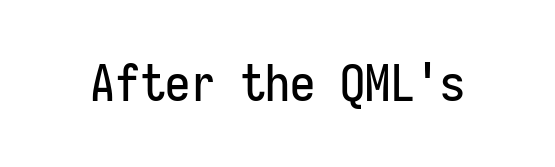
The image shows 50 px condensed sans-serif type, upright, monospaced; set normal letter spacing, not underlined; low stroke contrast and a medium x-height.
